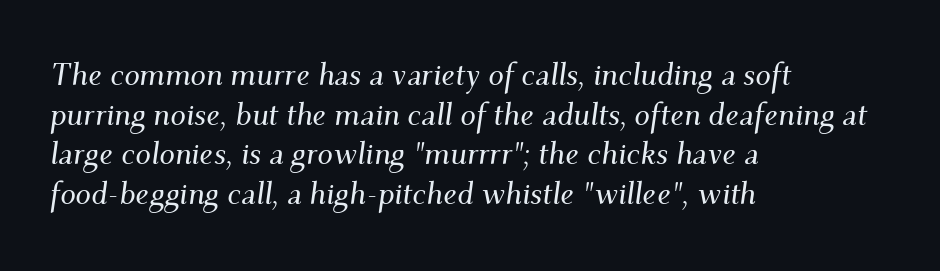
{"serif": "yes", "italic": "yes", "lean": "right", "slant_degrees": 9, "width": "normal", "stroke_contrast": "medium", "x_height": "small", "monospaced": "no", "underline": "no", "align": "left", "line_spacing": "normal", "line_spacing_ratio": 1.28, "letter_spacing": "normal", "letter_spacing_em": 0.0, "glyph_px": 31}
